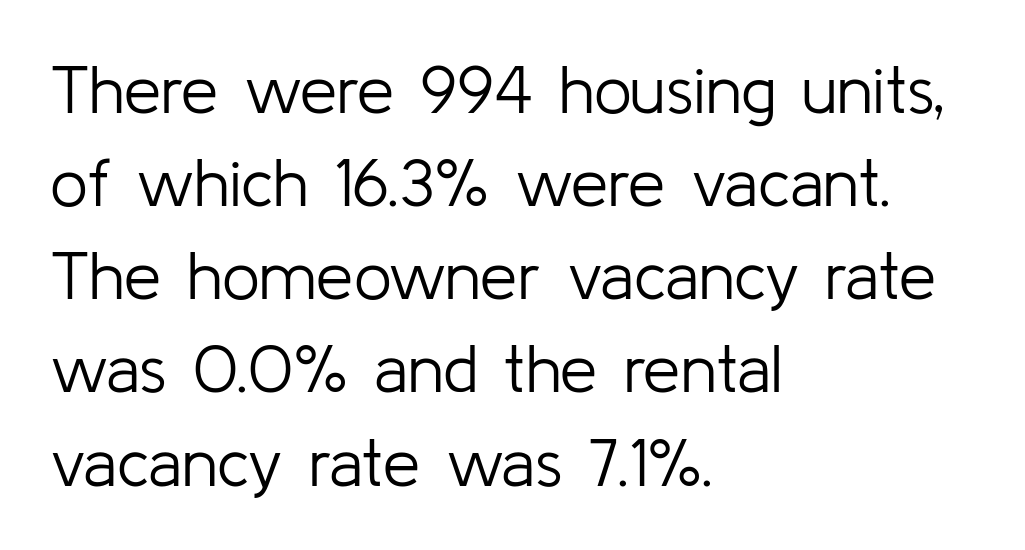
{"serif": "no", "italic": "no", "bold": "no", "weight": "light", "width": "normal", "stroke_contrast": "low", "x_height": "medium", "monospaced": "no", "underline": "no", "align": "left", "line_spacing": "normal", "line_spacing_ratio": 1.39, "letter_spacing": "normal", "letter_spacing_em": 0.0, "glyph_px": 67}
